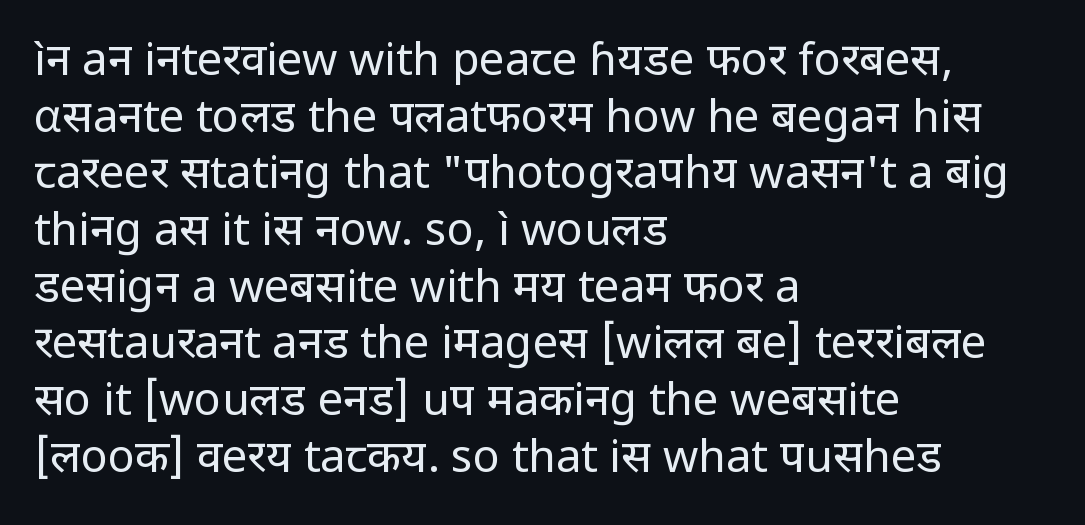
Q: Is the text bold? A: No.
Q: Is the text italic (slanted)? A: No, it is upright.
Q: Is the typeface a serif or a sans-serif typeface? A: Sans-serif.
Q: Is the text underlined? A: No.
Q: How is the paragraph aligned? A: Left-aligned.
Q: Is the spacing between letters normal or unusually wide? A: Normal.
Q: Is the spacing between lines tight, normal or loose? A: Normal.
Q: Width (condensed, normal, or wide)? A: Normal.
Q: Stroke contrast? A: Low.
Q: x-height? A: Medium.
Q: Monospaced? A: No.
